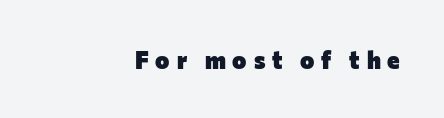
The image shows 24 px bold type, upright; set right-aligned, unusually wide letter spacing (+0.28 em), not underlined.
